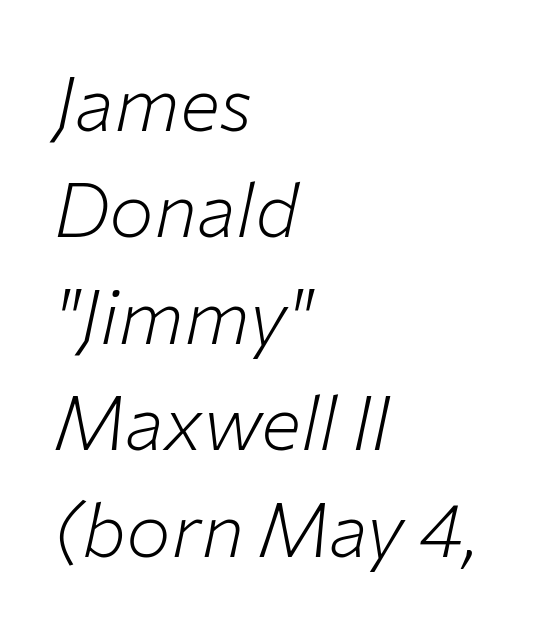
Letter spacing: default. No word sits above an underline. The typesetting does not lean heavy: it is not bold. Each letter keeps its own natural width here, so spacing adapts to shape.
